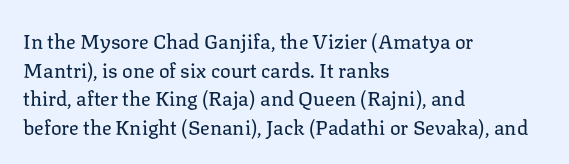
{"italic": "no", "bold": "no", "underline": "no", "align": "left", "line_spacing": "normal", "line_spacing_ratio": 1.43, "letter_spacing": "normal", "letter_spacing_em": 0.0, "glyph_px": 20}
